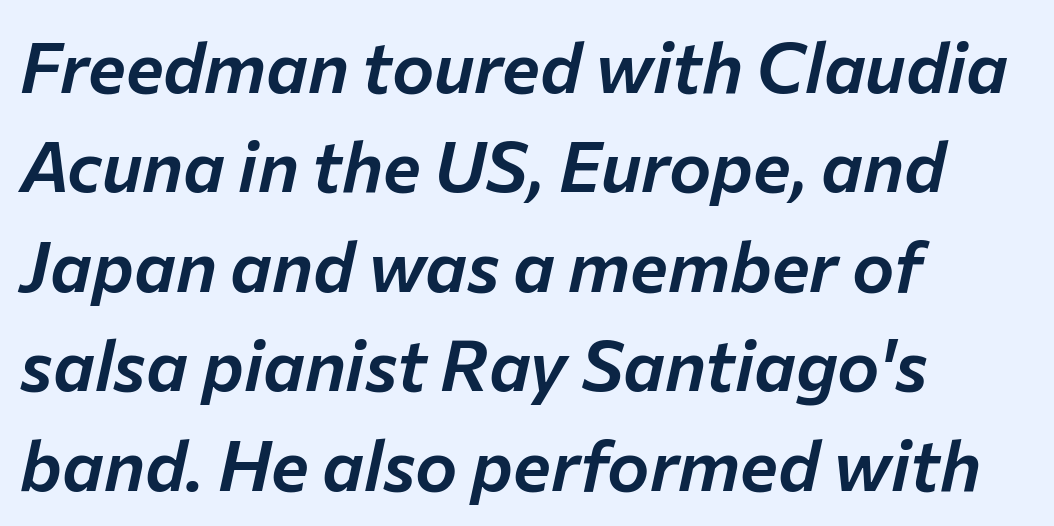
Tracking here is standard; glyphs follow each other at the usual distance. The typesetter chose a ragged-right arrangement here. Underlining? Definitely not there. The passage shown is typed in a proportional face where columns would drift. The leading is moderate, giving the passage an even texture.
